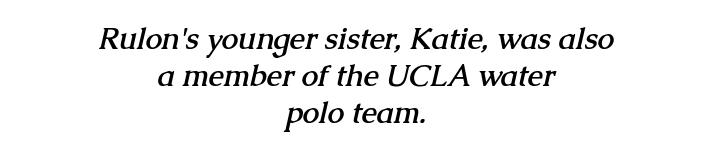
Q: Is the text bold? A: Yes.
Q: Is the typeface a serif or a sans-serif typeface? A: Serif.
Q: Is the text underlined? A: No.
Q: How is the paragraph aligned? A: Centered.
Q: Is the spacing between letters normal or unusually wide? A: Normal.
Q: Width (condensed, normal, or wide)? A: Normal.
Q: Stroke contrast? A: Medium.
Q: x-height? A: Medium.
Q: Monospaced? A: No.
